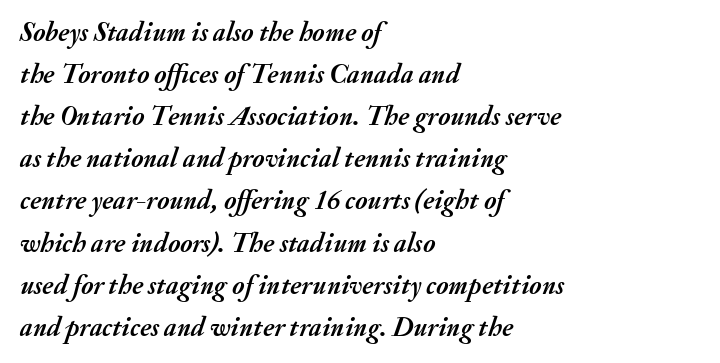
The image shows 27 px bold type, italic (leaning right); set left-aligned, normal line spacing (1.56x), normal letter spacing, not underlined.
